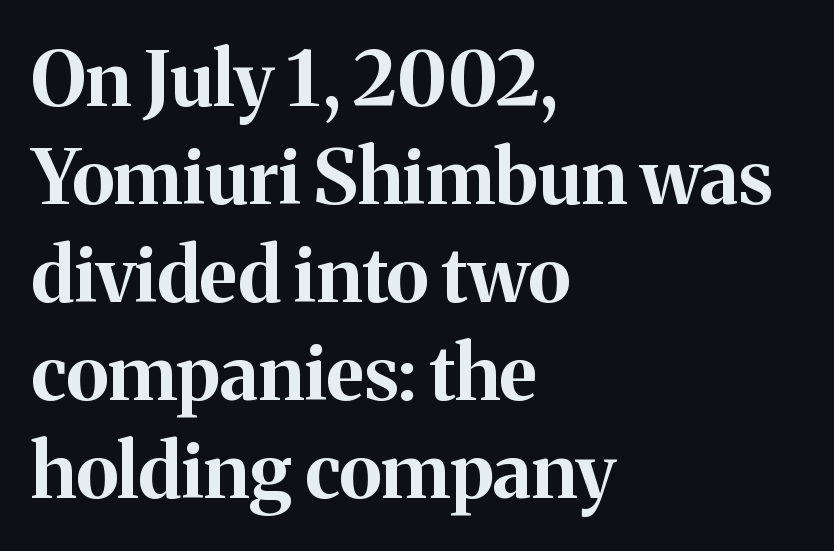
Just letters on the line, the space beneath them empty. You could not count columns in this text — the font is proportionally spaced. The rendering keeps characters at their native spacing. Weight: bold.
